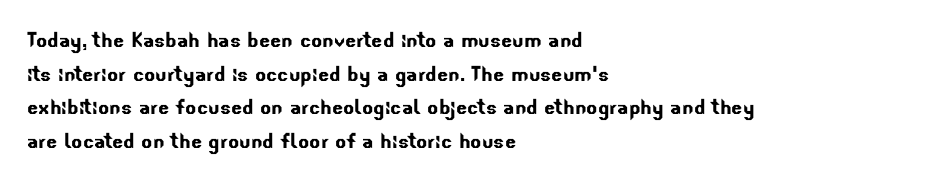
Q: Is the text underlined? A: No.
Q: How is the paragraph aligned? A: Left-aligned.
Q: Is the spacing between letters normal or unusually wide? A: Normal.
Q: Is the spacing between lines tight, normal or loose? A: Normal.
